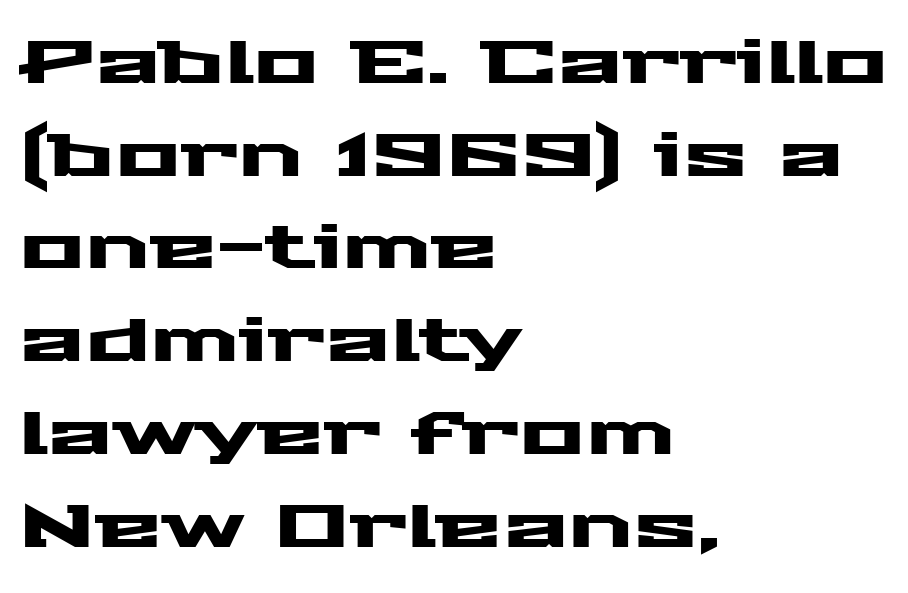
The image shows 61 px wide sans-serif type, upright; set left-aligned, normal line spacing (1.52x), normal letter spacing, not underlined; medium stroke contrast and a medium x-height.
